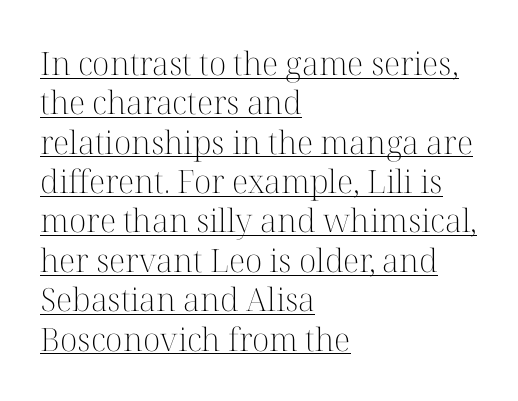
{"serif": "yes", "italic": "no", "bold": "no", "weight": "light", "width": "normal", "stroke_contrast": "high", "x_height": "medium", "monospaced": "no", "underline": "yes", "align": "left", "line_spacing_ratio": 1.23, "letter_spacing": "normal", "letter_spacing_em": 0.0, "glyph_px": 32}
